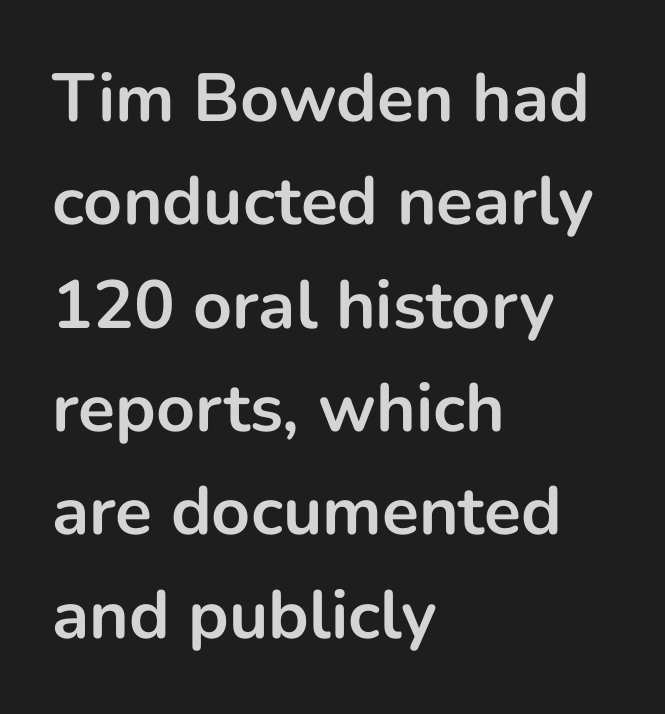
Q: Is the text bold? A: Yes.
Q: Is the text italic (slanted)? A: No, it is upright.
Q: Is the typeface a serif or a sans-serif typeface? A: Sans-serif.
Q: Is the text underlined? A: No.
Q: How is the paragraph aligned? A: Left-aligned.
Q: Is the spacing between letters normal or unusually wide? A: Normal.
Q: Is the spacing between lines tight, normal or loose? A: Normal.
Q: Width (condensed, normal, or wide)? A: Normal.
Q: Stroke contrast? A: Low.
Q: x-height? A: Medium.
Q: Monospaced? A: No.
